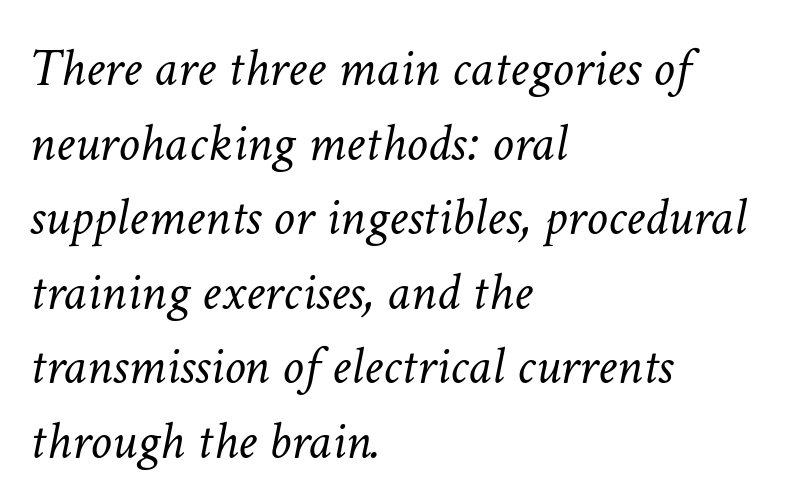
The rows are spaced the way most documents space them. In CSS terms this would be text-align: left. Slanted lettering throughout. Underline: absent. The weight would be labelled regular, book, light, or lighter still. Each word holds together tightly as a unit, with standard inter-letter gaps.
